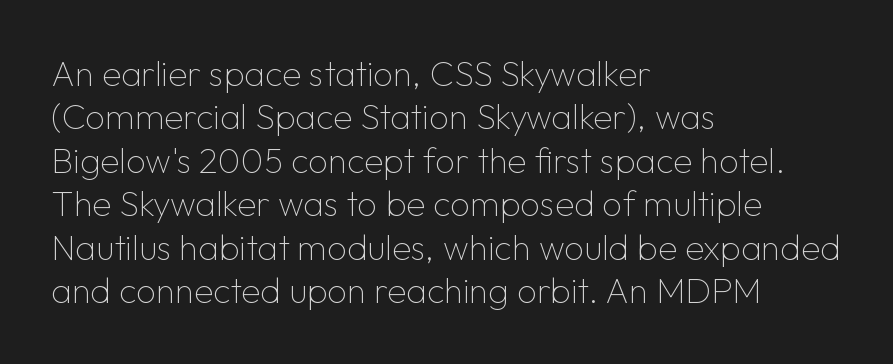
In terms of posture, this sample is upright. Typeset ragged right — the left edge is the straight one. Observe the absence of serifs on each vertical stroke in this sample. The face used here is proportionally spaced, like ordinary book or web type. Only glyphs here, with clear space below each row. Summary of weight: not heavy and not bold.
